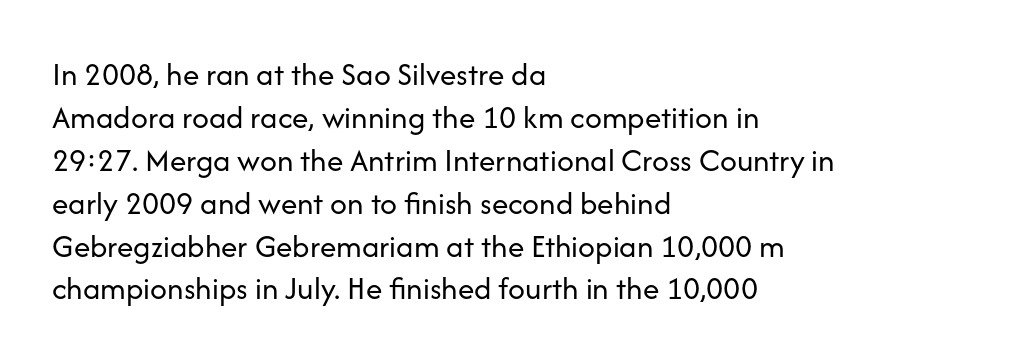
Reading down the block, your eye returns to a fixed left position each line. The type sits square on the baseline with zero lean. Rows of type keep a routine distance in the vertical direction. Tracking value appears to be zero — textbook default spacing.
